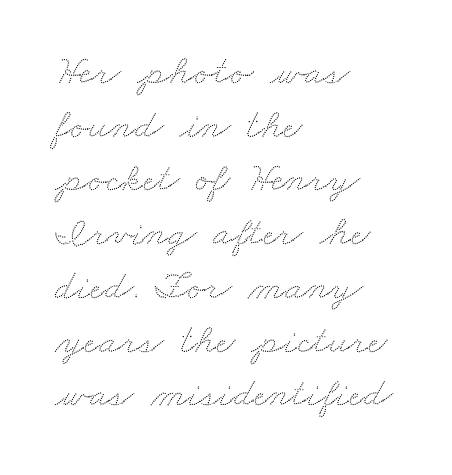
Q: Is the text underlined? A: No.
Q: How is the paragraph aligned? A: Left-aligned.
Q: Is the spacing between letters normal or unusually wide? A: Normal.
Q: Is the spacing between lines tight, normal or loose? A: Normal.
Q: Width (condensed, normal, or wide)? A: Wide.
Q: Stroke contrast? A: Low.
Q: x-height? A: Small.
Q: Monospaced? A: No.
